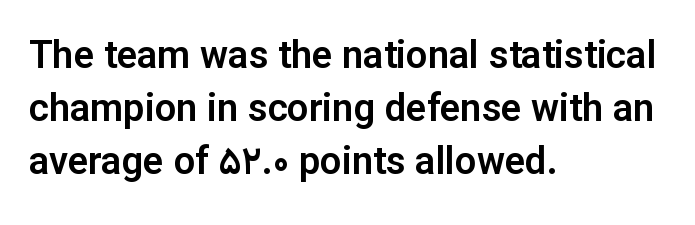
Left-aligned paragraph, ragged on the right. These lines were composed using upright roman letters. Successive baselines arrive at the customary interval. The baseline area is clear.
